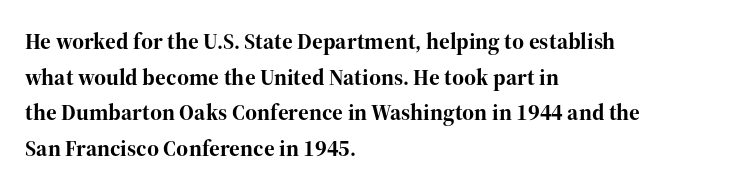
{"italic": "no", "bold": "yes", "underline": "no", "align": "left", "line_spacing": "normal", "line_spacing_ratio": 1.55, "letter_spacing": "normal", "letter_spacing_em": 0.0, "glyph_px": 23}
